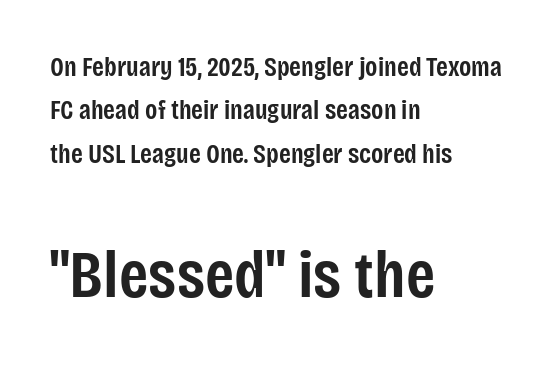
{"serif": "no", "italic": "no", "bold": "semi", "weight": "semibold", "width": "condensed", "stroke_contrast": "low", "x_height": "large", "monospaced": "no", "underline": "no", "align": "left", "line_spacing": "normal", "line_spacing_ratio": 1.61, "letter_spacing": "normal", "letter_spacing_em": 0.0, "larger_block": "second", "size_ratio": 2.48, "glyph_px": 67}
